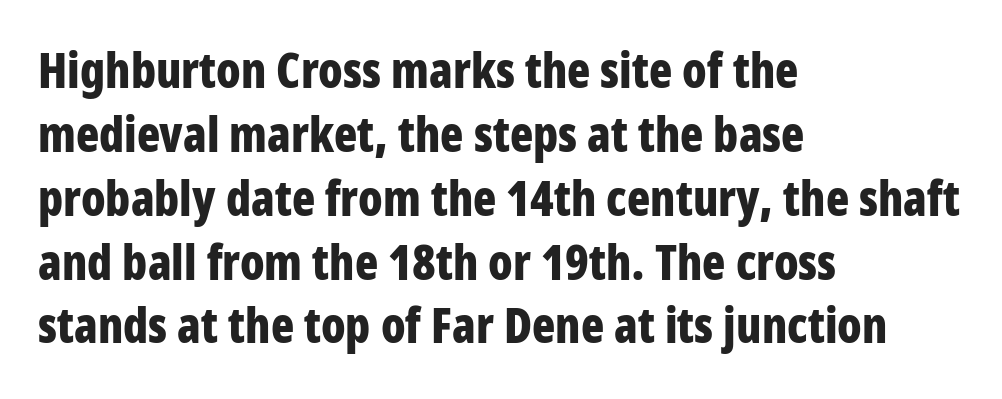
The image shows 48 px bold, condensed sans-serif type, upright; set left-aligned, normal line spacing (1.33x), normal letter spacing, not underlined; low stroke contrast and a large x-height.
